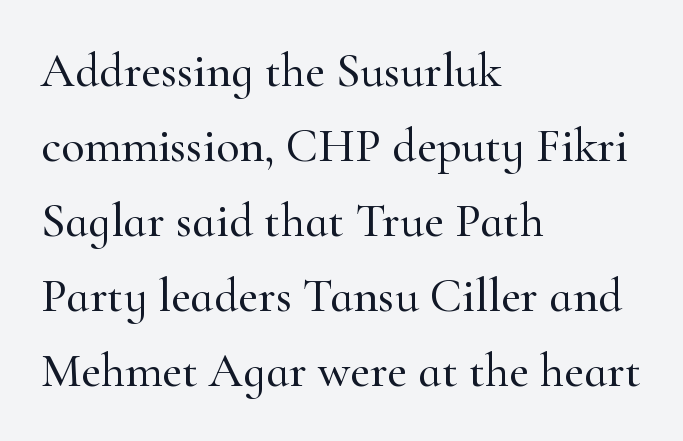
Q: Is the text italic (slanted)? A: No, it is upright.
Q: Is the typeface a serif or a sans-serif typeface? A: Serif.
Q: Is the text underlined? A: No.
Q: How is the paragraph aligned? A: Left-aligned.
Q: Is the spacing between letters normal or unusually wide? A: Normal.
Q: Is the spacing between lines tight, normal or loose? A: Normal.
Q: Width (condensed, normal, or wide)? A: Normal.
Q: Stroke contrast? A: High.
Q: x-height? A: Small.
Q: Monospaced? A: No.
